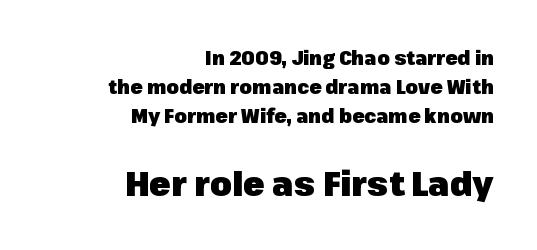
The image shows 35 px heavy sans-serif type, upright; set right-aligned, normal line spacing (1.45x), normal letter spacing, not underlined; the second (bottom) block is 1.75x larger; low stroke contrast and a medium x-height.
